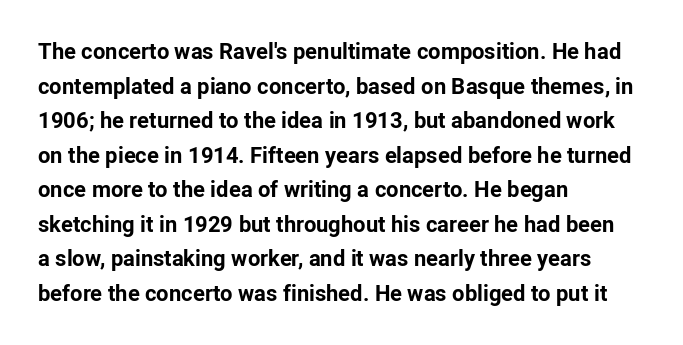
This sample uses an upright cut, with every glyph sitting square on the baseline. Whoever set this chose a conventional vertical rhythm. Students, note that the glyphs here touch the page at normal intervals. Strokes here are thick enough to call this a true bold.
